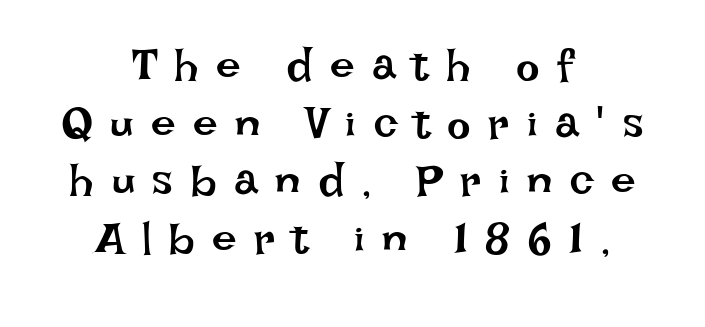
Think of a printed novel: that variable character pitch is what you see here. The strip under each line holds only bare page. The letters stand straight up with perfectly vertical stems. This block has exactly the height ordinary leading produces.
